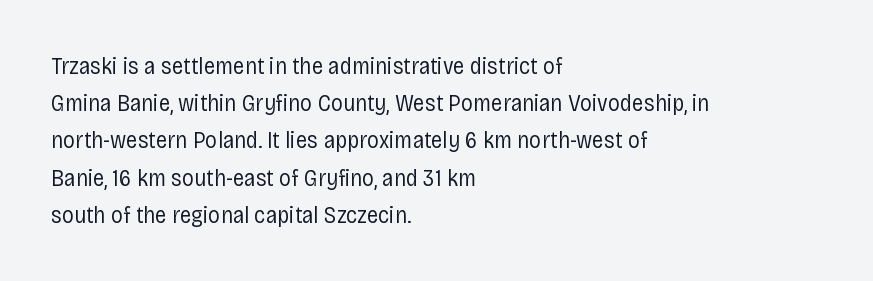
Ordinary non-slanted type is in use. This sample uses plain, unmodified letter spacing. Has an underline been added? It has not. The designer left line spacing at the default. The cut favours lightness, reaching ordinary text weight at its darkest. Layout note: lines flush left.
